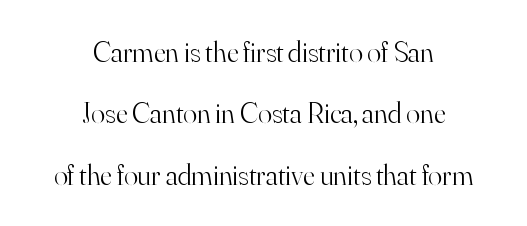
Short note: letters normally spaced. Rendered with straight, roman letterforms. The space between consecutive lines is lavish. Each stroke keeps to a modest, everyday thickness or less.
